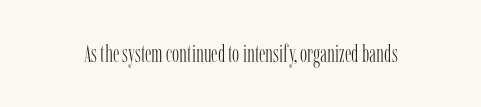
Q: Is the text bold? A: No.
Q: Is the text italic (slanted)? A: No, it is upright.
Q: Is the text underlined? A: No.
Q: Is the spacing between letters normal or unusually wide? A: Normal.
